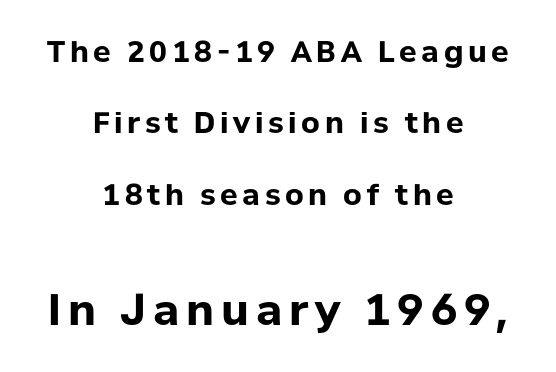
Q: Is the text bold? A: Yes.
Q: Is the text italic (slanted)? A: No, it is upright.
Q: Is the typeface a serif or a sans-serif typeface? A: Sans-serif.
Q: Is the text underlined? A: No.
Q: How is the paragraph aligned? A: Centered.
Q: Is the spacing between lines tight, normal or loose? A: Loose.
Q: Which block of text is set in a larger size, the first (top) or the second (bottom)? A: The second (bottom) one.
Q: Width (condensed, normal, or wide)? A: Normal.
Q: Stroke contrast? A: Low.
Q: x-height? A: Medium.
Q: Monospaced? A: No.
